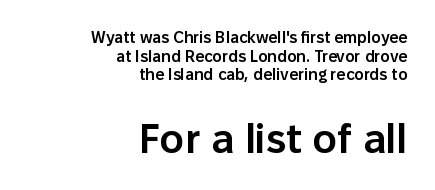
Q: Is the text bold? A: Semi-bold.
Q: Is the text italic (slanted)? A: No, it is upright.
Q: Is the typeface a serif or a sans-serif typeface? A: Sans-serif.
Q: Is the text underlined? A: No.
Q: How is the paragraph aligned? A: Right-aligned.
Q: Is the spacing between letters normal or unusually wide? A: Normal.
Q: Which block of text is set in a larger size, the first (top) or the second (bottom)? A: The second (bottom) one.
Q: Width (condensed, normal, or wide)? A: Normal.
Q: Stroke contrast? A: Low.
Q: x-height? A: Medium.
Q: Monospaced? A: No.
